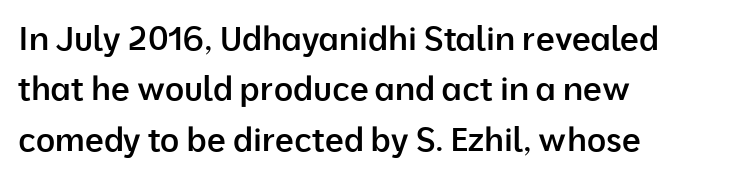
This is roman type, the default non-slanted kind. The lines sit at an ordinary, default distance from one another. A bit beefed up — I'd call it semibold rather than bold. Line starts are locked; line ends wander. What kind of face is this? One without serifs — a sans.
